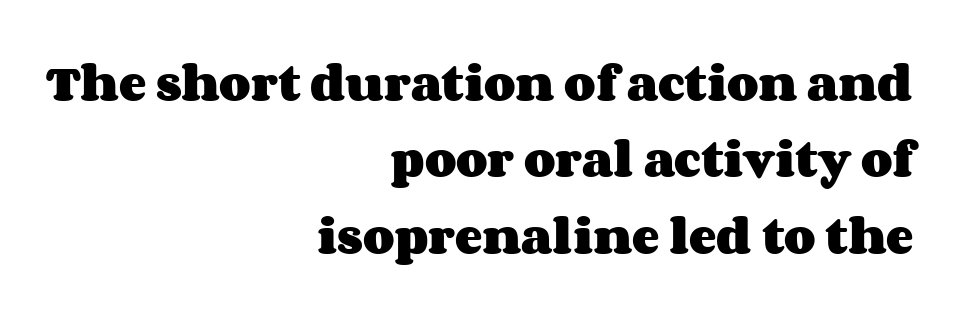
{"italic": "no", "bold": "yes", "weight": "heavy", "width": "wide", "stroke_contrast": "medium", "x_height": "large", "monospaced": "no", "underline": "no", "align": "right", "line_spacing_ratio": 1.86, "letter_spacing": "normal", "letter_spacing_em": 0.0, "glyph_px": 41}
